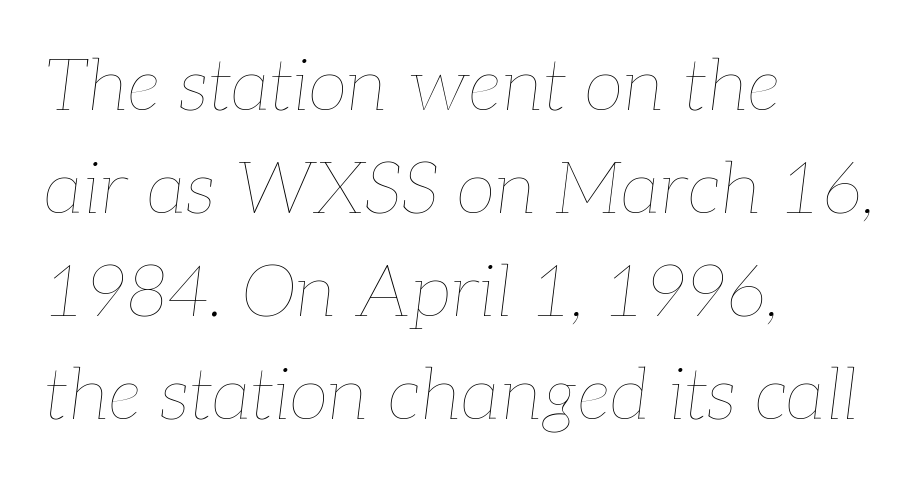
Honestly, the row spacing looks completely unremarkable. Where is the straight margin? On the left. Unmarked baselines from the first word to the last. Think of a printed novel: that variable character pitch is what you see here.
